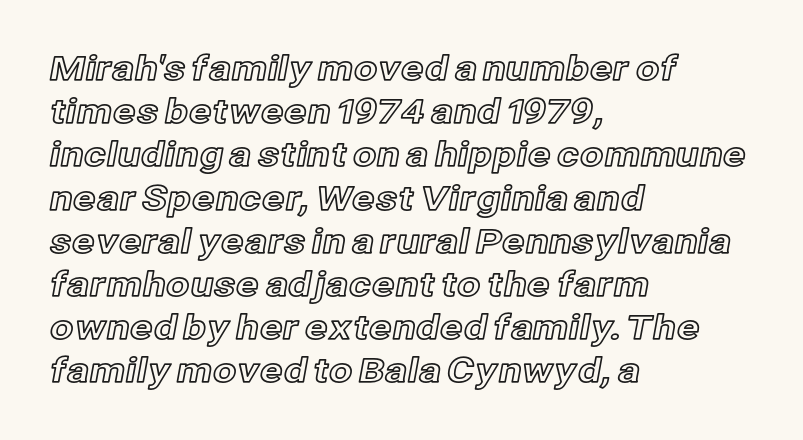
{"width": "normal", "x_height": "medium", "monospaced": "no", "underline": "no", "align": "left", "line_spacing": "normal", "line_spacing_ratio": 1.27, "letter_spacing": "normal", "letter_spacing_em": 0.0, "glyph_px": 34}
